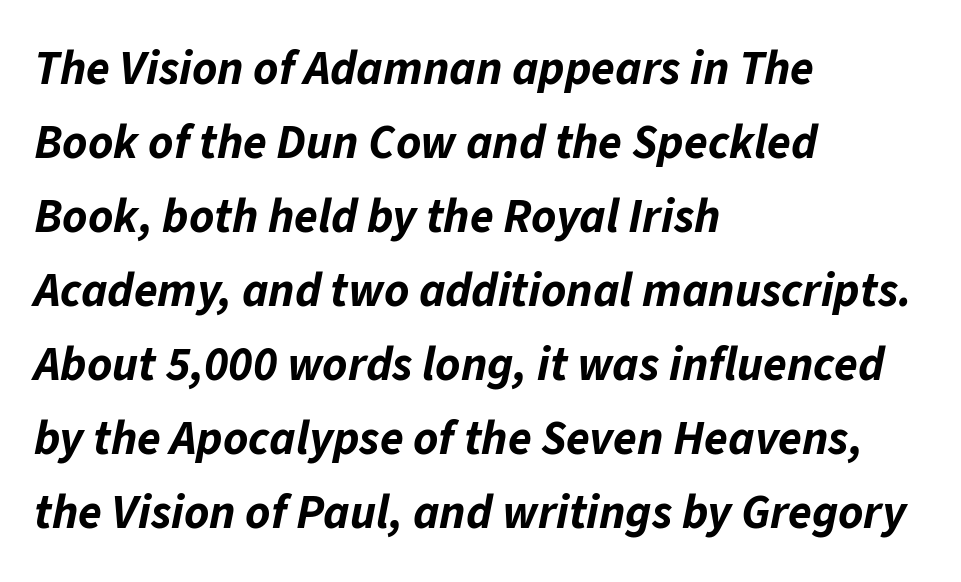
{"italic": "yes", "lean": "right", "slant_degrees": 11, "bold": "yes", "weight": "bold", "width": "normal", "stroke_contrast": "low", "x_height": "medium", "monospaced": "no", "underline": "no", "align": "left", "line_spacing": "normal", "line_spacing_ratio": 1.54, "letter_spacing": "normal", "letter_spacing_em": 0.0, "glyph_px": 48}
